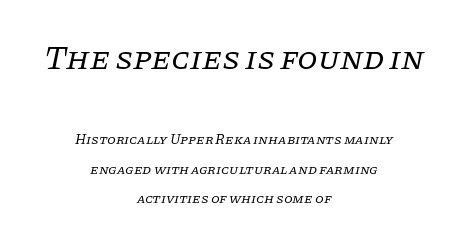
{"serif": "yes", "italic": "yes", "lean": "right", "slant_degrees": 11, "bold": "no", "weight": "regular", "width": "normal", "stroke_contrast": "low", "x_height": "large", "monospaced": "no", "underline": "no", "align": "center", "line_spacing": "loose", "line_spacing_ratio": 2.11, "letter_spacing": "normal", "letter_spacing_em": 0.0, "larger_block": "first", "size_ratio": 2.36, "glyph_px": 33}
